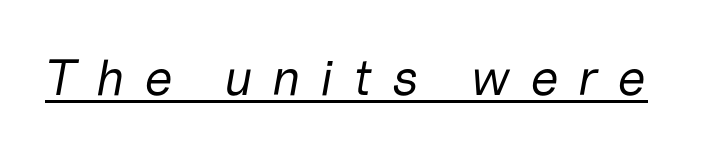
The image shows 51 px regular-weight type, italic (leaning right); set unusually wide letter spacing (+0.38 em), underlined; low stroke contrast and a medium x-height.
